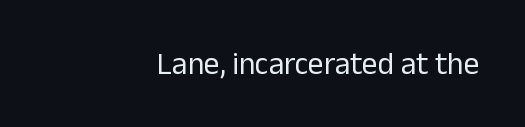
The image shows 31 px regular-weight sans-serif type, upright; set right-aligned, normal letter spacing, not underlined; low stroke contrast and a medium x-height.
